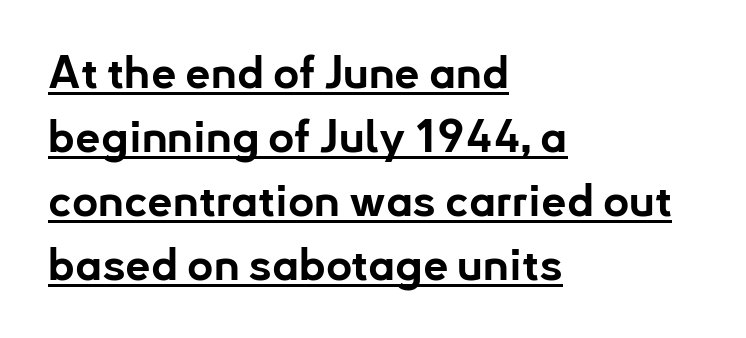
The image shows 45 px bold sans-serif type, upright; set left-aligned, normal line spacing (1.42x), normal letter spacing, underlined; low stroke contrast and a small x-height.
